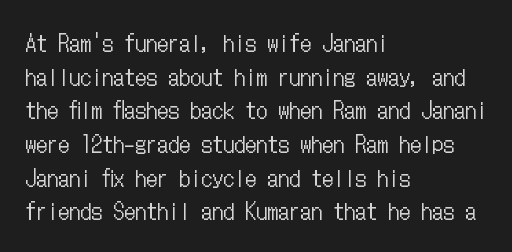
The image shows 22 px text type, upright; set left-aligned, normal line spacing (1.53x), normal letter spacing, not underlined.
